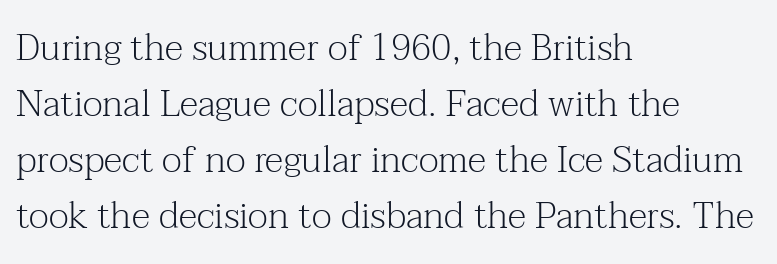
Q: Is the text bold? A: No.
Q: Is the text italic (slanted)? A: No, it is upright.
Q: Is the typeface a serif or a sans-serif typeface? A: Serif.
Q: Is the text underlined? A: No.
Q: How is the paragraph aligned? A: Left-aligned.
Q: Is the spacing between letters normal or unusually wide? A: Normal.
Q: Is the spacing between lines tight, normal or loose? A: Normal.
Q: Width (condensed, normal, or wide)? A: Normal.
Q: Stroke contrast? A: Medium.
Q: x-height? A: Medium.
Q: Monospaced? A: No.
